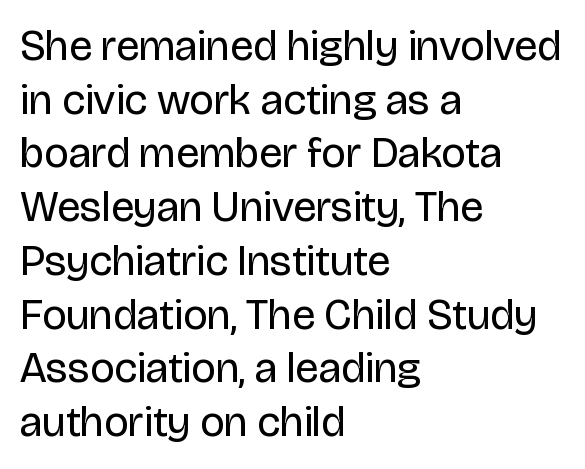
{"serif": "no", "italic": "no", "bold": "no", "weight": "regular", "width": "normal", "stroke_contrast": "low", "x_height": "large", "monospaced": "no", "underline": "no", "align": "left", "line_spacing": "normal", "line_spacing_ratio": 1.25, "letter_spacing": "normal", "letter_spacing_em": 0.0, "glyph_px": 43}
